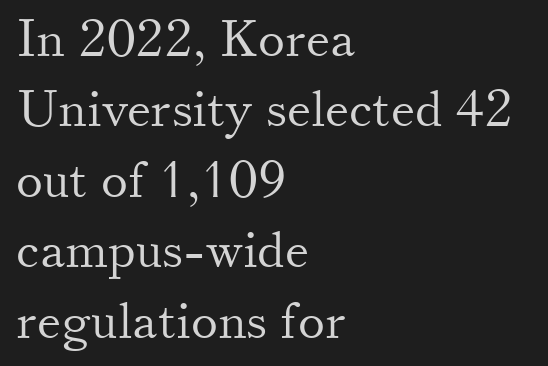
On a weight scale, this lands at 450 or below. Caption: standard tracking, unaltered. Any mark beneath the type? The region is blank. The leading is moderate, giving the passage an even texture.
